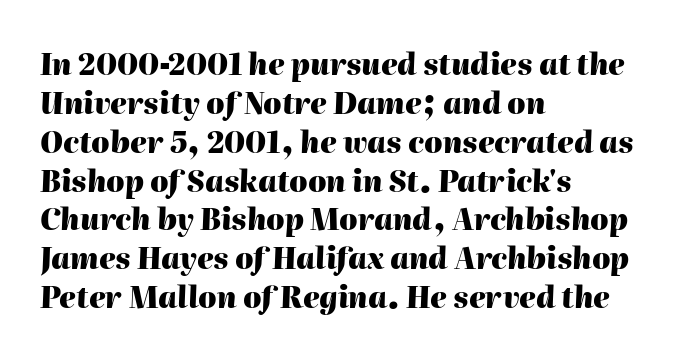
Characters are canted at an angle relative to the baseline's perpendicular. The lines are quadded left. These words are printed bold, with thick strokes throughout. How are the letters spaced? Ordinarily, with no added tracking. Note the varied advance widths — an 'i' is clearly narrower than an 'm'.
